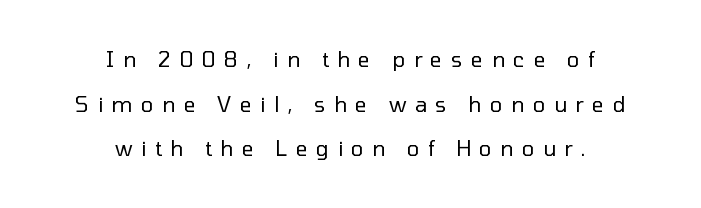
{"italic": "no", "bold": "no", "underline": "no", "align": "center", "line_spacing": "loose", "line_spacing_ratio": 2.12, "letter_spacing": "wide", "letter_spacing_em": 0.4, "glyph_px": 21}
